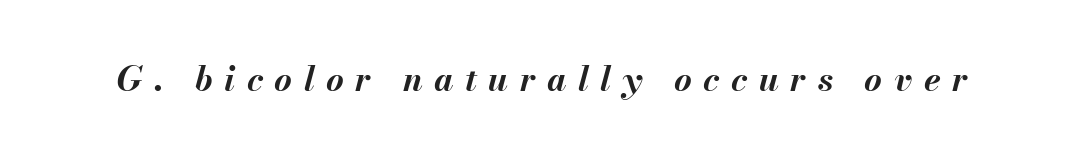
The image shows 34 px bold type, italic (leaning right); set unusually wide letter spacing (+0.34 em), not underlined; medium stroke contrast and a small x-height.
